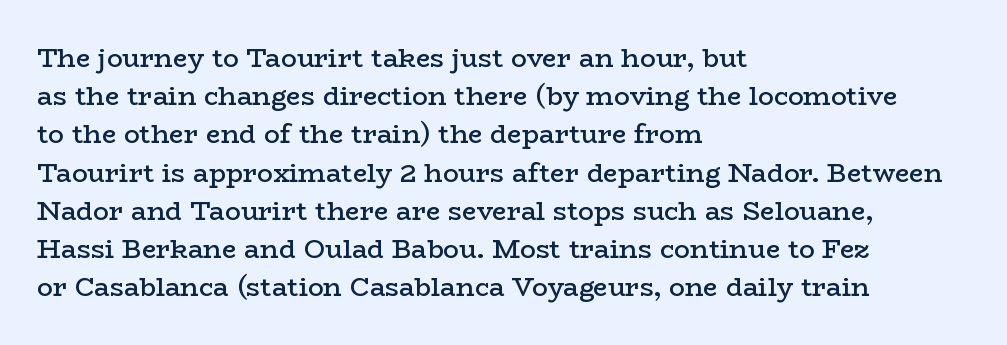
These lines keep a tight, regular rhythm from letter to letter. The rag falls on the right side of this text block. Glance below the letters and you will spot only blank space. Interline gaps are of average width in this sample.
